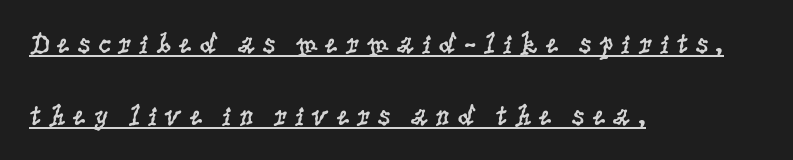
Short and long lines alike share a common starting point at left. Think of a printed novel: that variable character pitch is what you see here. No heavy texture on the line: the type isn't bold. The space between consecutive lines is lavish.
